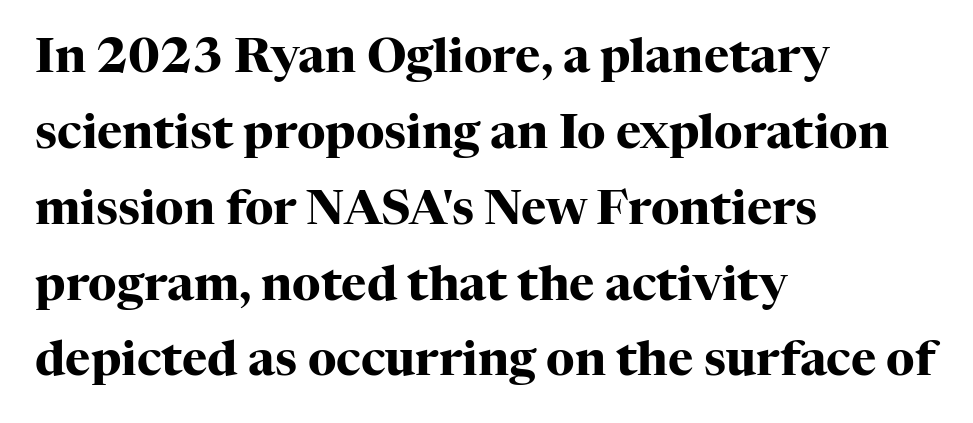
Q: Is the text bold? A: Yes.
Q: Is the text italic (slanted)? A: No, it is upright.
Q: Is the typeface a serif or a sans-serif typeface? A: Serif.
Q: Is the text underlined? A: No.
Q: How is the paragraph aligned? A: Left-aligned.
Q: Is the spacing between letters normal or unusually wide? A: Normal.
Q: Is the spacing between lines tight, normal or loose? A: Normal.
Q: Width (condensed, normal, or wide)? A: Normal.
Q: Stroke contrast? A: High.
Q: x-height? A: Medium.
Q: Monospaced? A: No.
